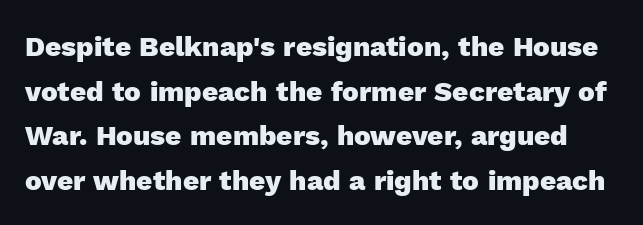
The passage shown is typed in a proportional face where columns would drift. Glyph-to-glyph distance matches everyday printed text. Regarding serifs, this sample does without them. Italic: no, the glyphs are upright roman. Look at the stroke-to-counter ratio: heavy, a bold.
